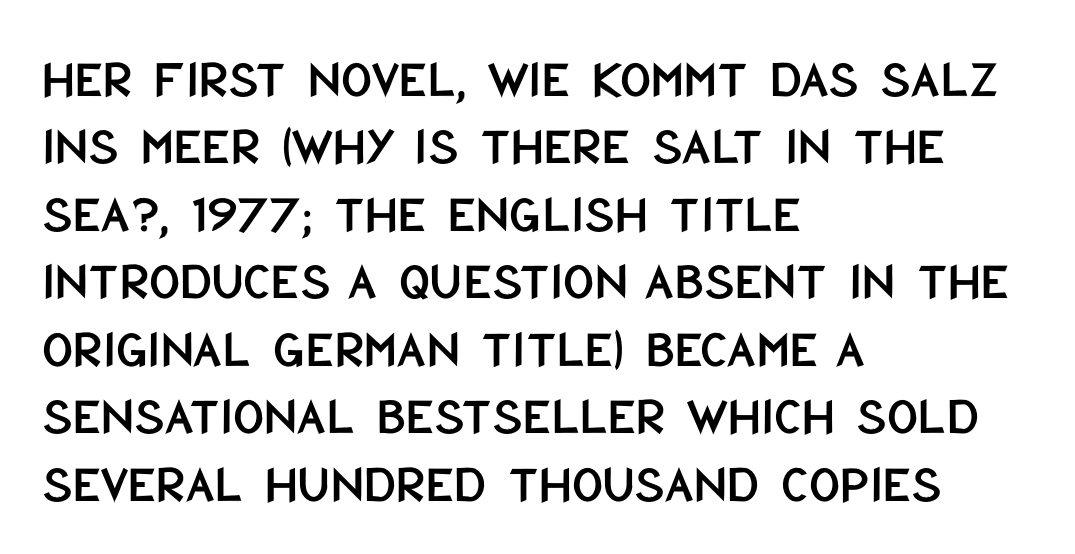
Q: Is the text italic (slanted)? A: No, it is upright.
Q: Is the typeface a serif or a sans-serif typeface? A: Sans-serif.
Q: Is the text underlined? A: No.
Q: How is the paragraph aligned? A: Left-aligned.
Q: Is the spacing between letters normal or unusually wide? A: Normal.
Q: Is the spacing between lines tight, normal or loose? A: Normal.
Q: Width (condensed, normal, or wide)? A: Condensed.
Q: Stroke contrast? A: Low.
Q: x-height? A: Large.
Q: Monospaced? A: No.
